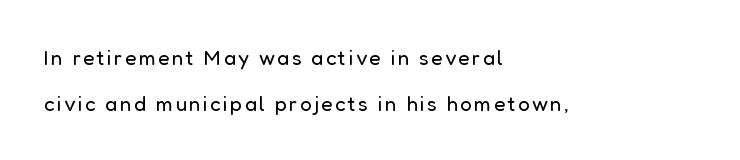
The image shows 21 px text type, upright; set left-aligned, loose line spacing (2.18x), not underlined.
